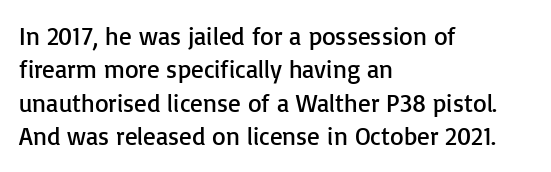
Notice how the stems are strictly vertical — no italics here. Clear beneath every line of the passage. Compared with typical paragraphs, the rows here are spaced about the same. The letters look calm and open, with moderate or lighter stems. Spacing between characters is what you'd get straight out of the box.
